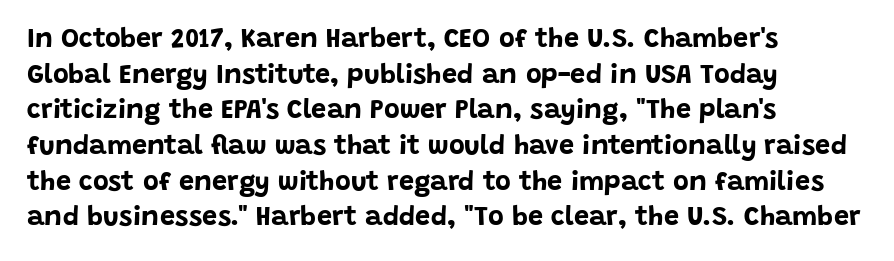
Q: Is the text bold? A: Yes.
Q: Is the text italic (slanted)? A: No, it is upright.
Q: Is the text underlined? A: No.
Q: How is the paragraph aligned? A: Left-aligned.
Q: Is the spacing between letters normal or unusually wide? A: Normal.
Q: Is the spacing between lines tight, normal or loose? A: Normal.
